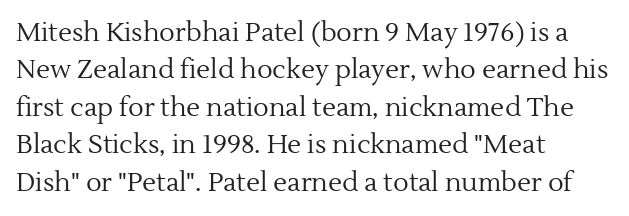
Q: Is the text bold? A: No.
Q: Is the text italic (slanted)? A: No, it is upright.
Q: Is the text underlined? A: No.
Q: How is the paragraph aligned? A: Left-aligned.
Q: Is the spacing between letters normal or unusually wide? A: Normal.
Q: Is the spacing between lines tight, normal or loose? A: Normal.
